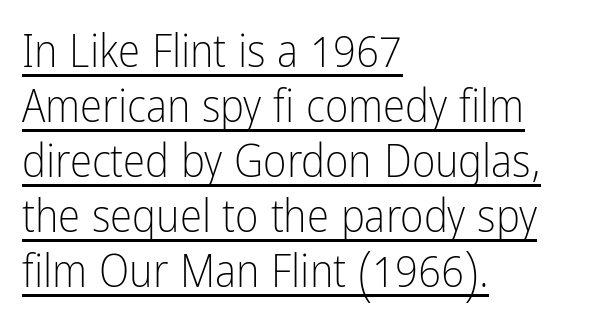
The image shows 45 px light, condensed sans-serif type, upright; set left-aligned, line spacing 1.22x, normal letter spacing, underlined; low stroke contrast and a medium x-height.
